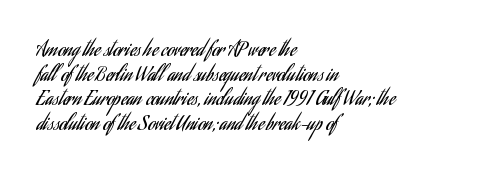
Q: Is the text bold? A: No.
Q: Is the text italic (slanted)? A: Yes.
Q: Is the text underlined? A: No.
Q: How is the paragraph aligned? A: Left-aligned.
Q: Is the spacing between letters normal or unusually wide? A: Normal.
